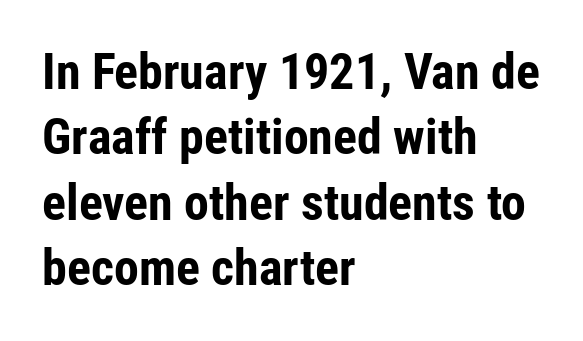
The image shows 50 px bold, condensed sans-serif type, upright; set left-aligned, normal line spacing (1.31x), normal letter spacing, not underlined; low stroke contrast and a medium x-height.
